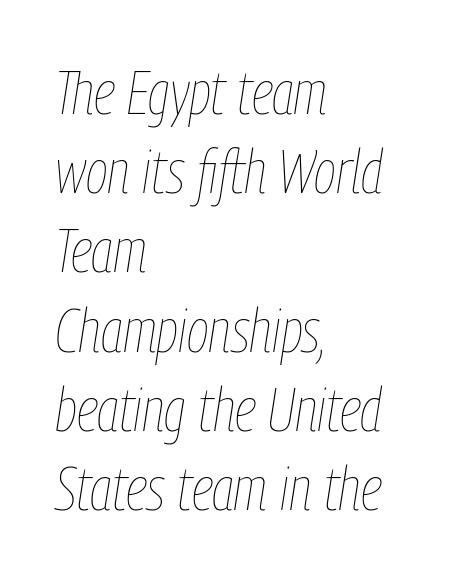
Q: Is the text bold? A: No.
Q: Is the text italic (slanted)? A: Yes, it leans right by about 9 degrees.
Q: Is the text underlined? A: No.
Q: How is the paragraph aligned? A: Left-aligned.
Q: Is the spacing between letters normal or unusually wide? A: Normal.
Q: Is the spacing between lines tight, normal or loose? A: Normal.
Q: Width (condensed, normal, or wide)? A: Condensed.
Q: Stroke contrast? A: Low.
Q: x-height? A: Medium.
Q: Monospaced? A: No.
